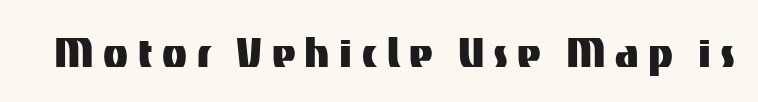
The image shows 51 px sans-serif type, upright; set not underlined; medium stroke contrast and a medium x-height.
